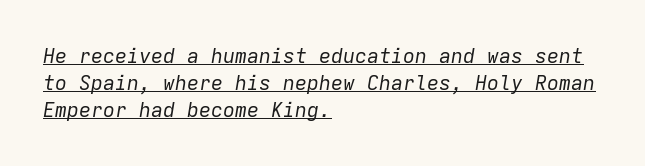
The image shows 20 px text type, italic (leaning right); set left-aligned, normal line spacing (1.35x), normal letter spacing, underlined.
